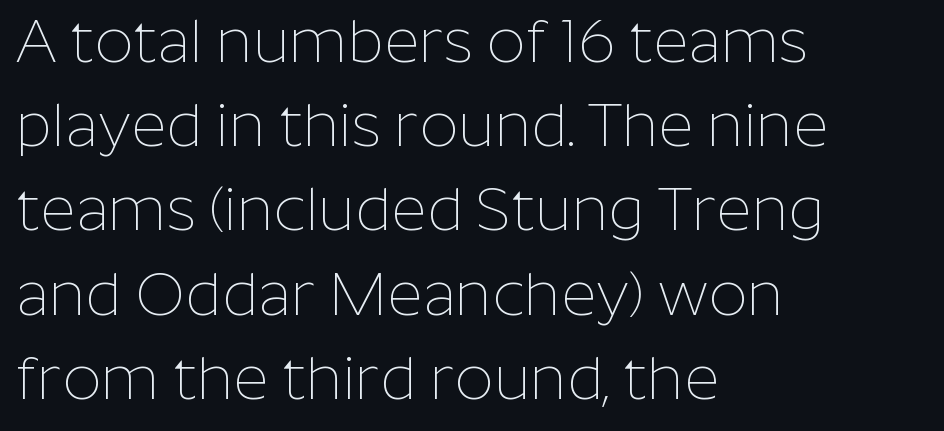
The characters display no serif detailing; their extremities are plain. Observe the ordinary spacing: letters are neighbours, not strangers. The space directly below the letters is spotless. Stems here are at most as thick as an everyday book face. These lines are rendered in a variable-pitch font.
